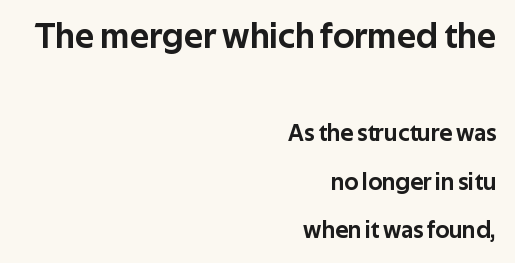
{"serif": "no", "italic": "no", "width": "normal", "stroke_contrast": "low", "x_height": "medium", "monospaced": "no", "underline": "no", "align": "right", "line_spacing": "loose", "line_spacing_ratio": 2.03, "letter_spacing": "normal", "letter_spacing_em": 0.0, "larger_block": "first", "size_ratio": 1.5, "glyph_px": 36}
